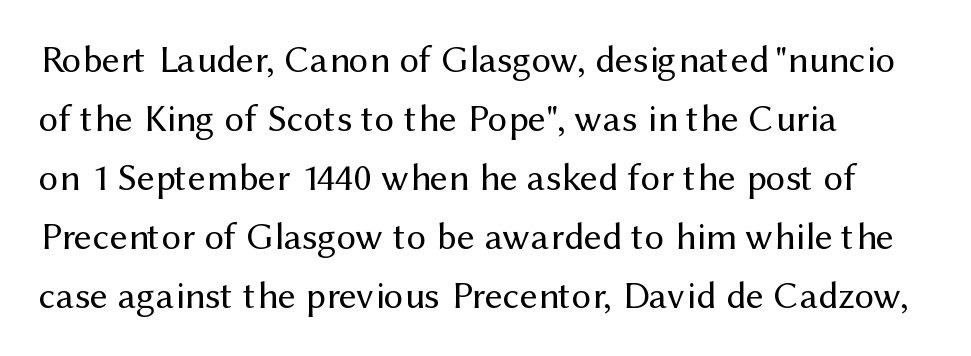
Check where the strokes stop: nothing finishes them off — pure sans. Note the varied advance widths — an 'i' is clearly narrower than an 'm'. Vertical strokes here are truly vertical. Heft: none added — not bold. Each new line begins a customary step beneath the previous one.
